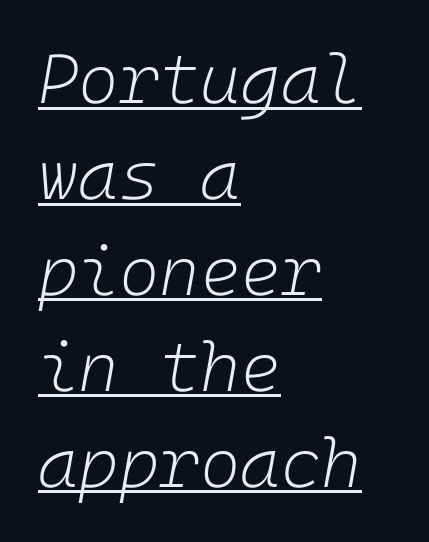
No chunkiness to these letters — they're not bold. Notice how the stems are inclined rather than vertical — that's the hallmark of italics. Here the glyphs are tracked normally, forming tight word shapes. Leading matches the norm, producing a regular column. The rag falls on the right side of this text block.
